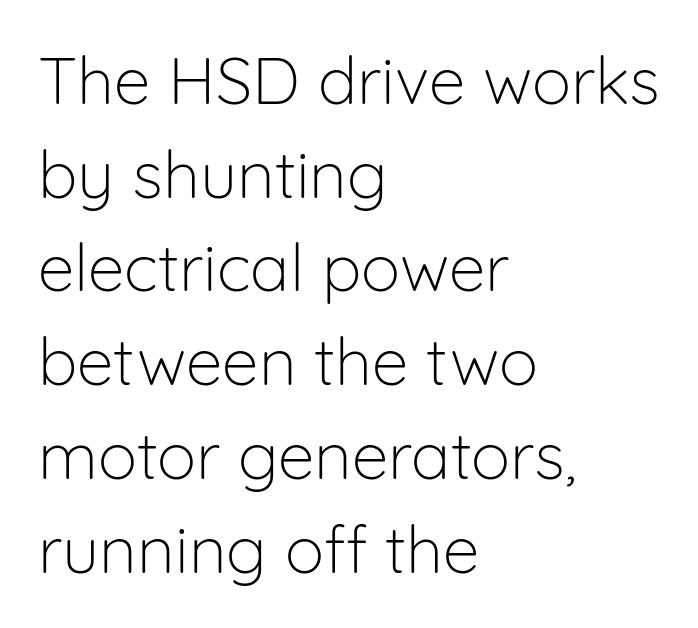
In terms of leading, this rendering sits right in the middle. Has an underline been added? It has not. Serifs: no, the terminals of the letterforms are clean. Reading down the block, your eye returns to a fixed left position each line.
